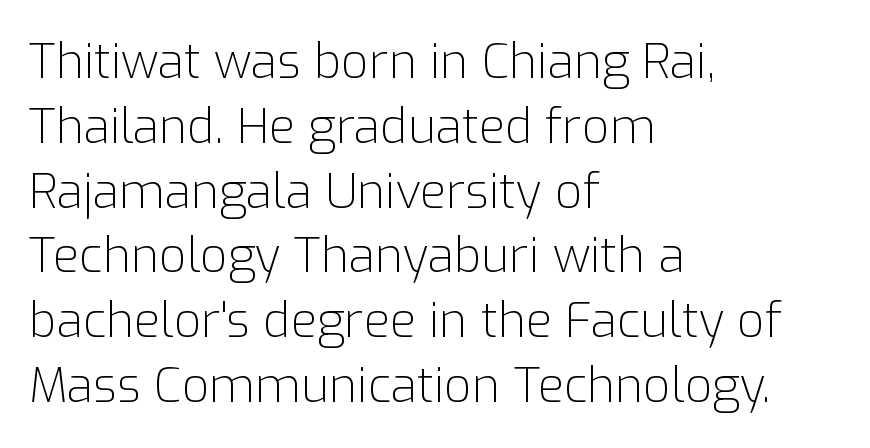
{"serif": "no", "italic": "no", "bold": "no", "weight": "light", "width": "normal", "stroke_contrast": "low", "x_height": "medium", "monospaced": "no", "underline": "no", "align": "left", "line_spacing": "normal", "line_spacing_ratio": 1.35, "letter_spacing": "normal", "letter_spacing_em": 0.0, "glyph_px": 48}
